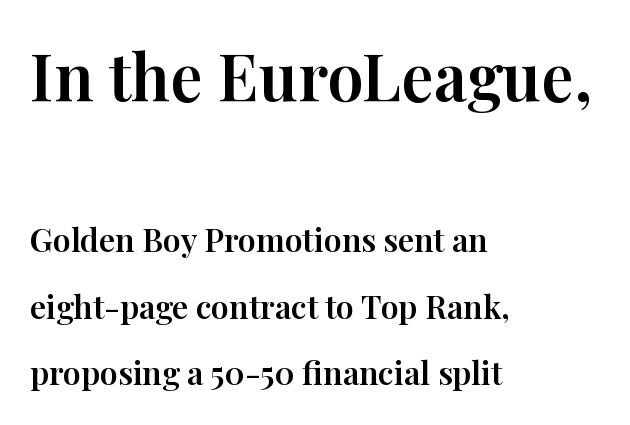
The image shows 65 px serif type, upright; set left-aligned, loose line spacing (2.08x), normal letter spacing, not underlined; the first (top) block is 2.03x larger; high stroke contrast and a medium x-height.
